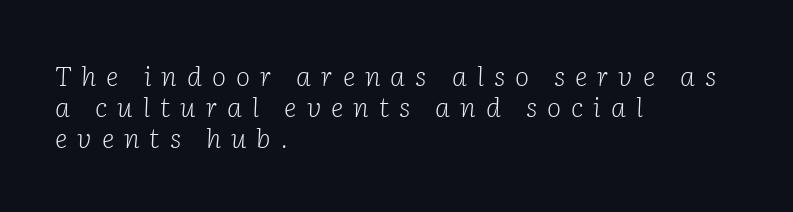
{"italic": "yes", "lean": "right", "slant_degrees": 2, "bold": "no", "underline": "no", "align": "left", "line_spacing": "tight", "line_spacing_ratio": 1.15, "letter_spacing": "wide", "letter_spacing_em": 0.37, "glyph_px": 27}
